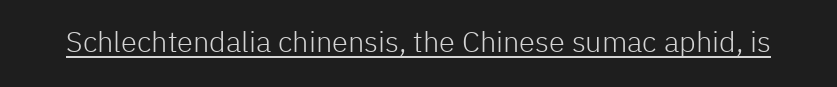
{"serif": "no", "italic": "no", "bold": "no", "weight": "light", "width": "normal", "stroke_contrast": "low", "x_height": "medium", "monospaced": "no", "underline": "yes", "letter_spacing": "normal", "letter_spacing_em": 0.0, "glyph_px": 29}
